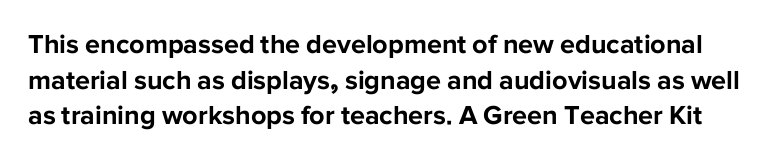
Q: Is the text bold? A: Yes.
Q: Is the text italic (slanted)? A: No, it is upright.
Q: Is the text underlined? A: No.
Q: Is the spacing between letters normal or unusually wide? A: Normal.
Q: Is the spacing between lines tight, normal or loose? A: Normal.
